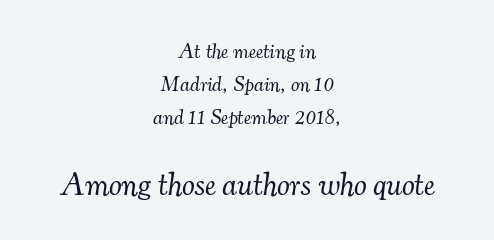
{"serif": "yes", "italic": "yes", "lean": "right", "slant_degrees": 7, "bold": "no", "weight": "light", "width": "normal", "stroke_contrast": "medium", "x_height": "small", "monospaced": "no", "underline": "no", "align": "center", "line_spacing": "normal", "line_spacing_ratio": 1.56, "letter_spacing": "normal", "letter_spacing_em": 0.0, "larger_block": "second", "size_ratio": 1.52, "glyph_px": 32}
